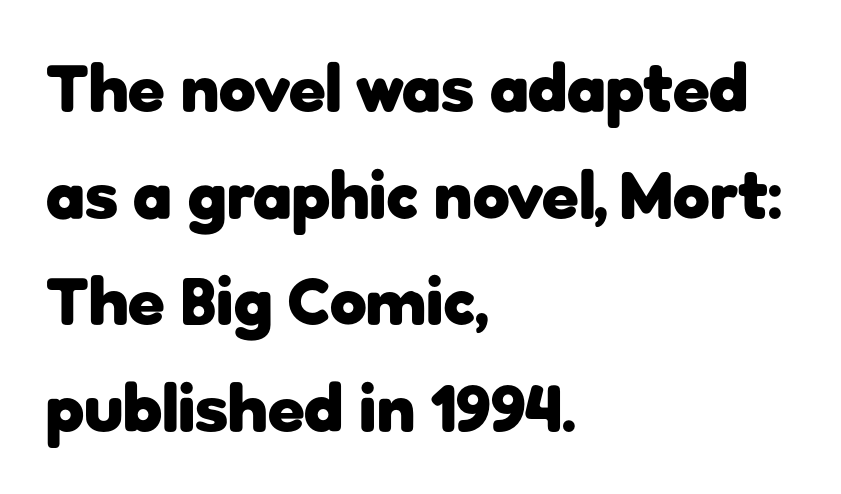
{"serif": "no", "italic": "no", "bold": "yes", "weight": "heavy", "width": "normal", "stroke_contrast": "low", "x_height": "medium", "monospaced": "no", "underline": "no", "align": "left", "line_spacing": "normal", "line_spacing_ratio": 1.59, "letter_spacing": "normal", "letter_spacing_em": 0.0, "glyph_px": 67}
